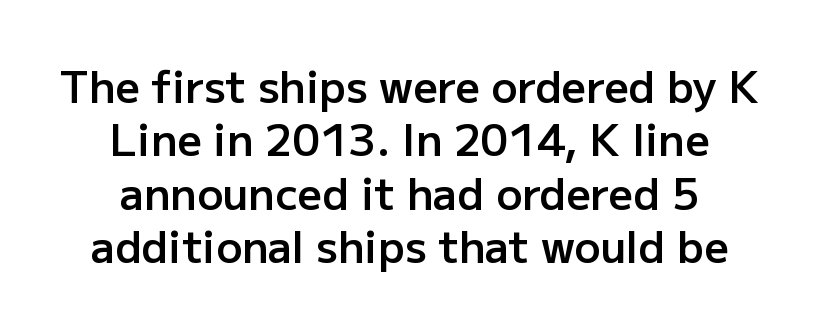
{"serif": "no", "italic": "no", "bold": "semi", "weight": "semibold", "width": "normal", "stroke_contrast": "low", "x_height": "medium", "monospaced": "no", "underline": "no", "align": "center", "line_spacing_ratio": 1.24, "letter_spacing": "normal", "letter_spacing_em": 0.0, "glyph_px": 43}
